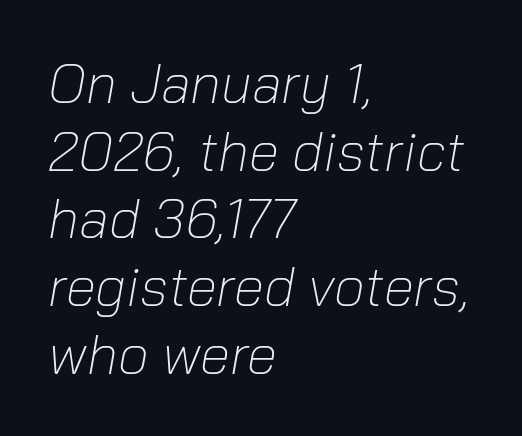
Q: Is the text bold? A: No.
Q: Is the text italic (slanted)? A: Yes, it leans right by about 10 degrees.
Q: Is the text underlined? A: No.
Q: How is the paragraph aligned? A: Left-aligned.
Q: Is the spacing between letters normal or unusually wide? A: Normal.
Q: Width (condensed, normal, or wide)? A: Normal.
Q: Stroke contrast? A: Low.
Q: x-height? A: Medium.
Q: Monospaced? A: No.
